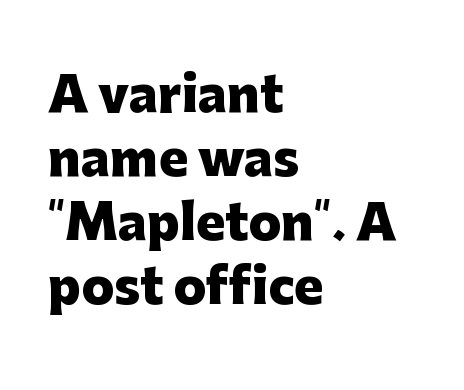
{"serif": "no", "italic": "no", "bold": "yes", "weight": "heavy", "width": "normal", "stroke_contrast": "low", "x_height": "medium", "monospaced": "no", "underline": "no", "align": "left", "line_spacing": "normal", "line_spacing_ratio": 1.33, "letter_spacing": "normal", "letter_spacing_em": 0.0, "glyph_px": 48}
